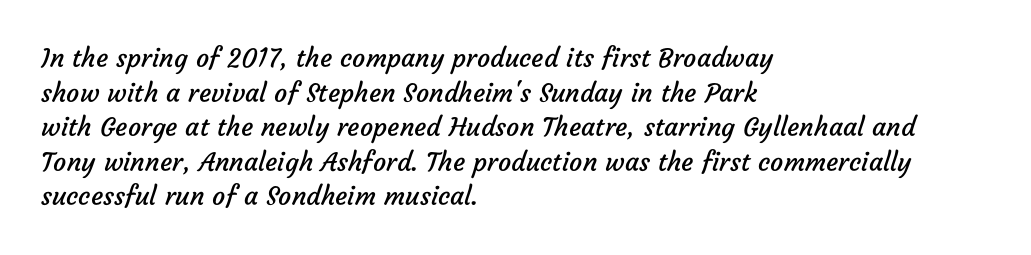
{"bold": "no", "underline": "no", "align": "left", "line_spacing": "normal", "line_spacing_ratio": 1.33, "letter_spacing": "normal", "letter_spacing_em": 0.0, "glyph_px": 26}
